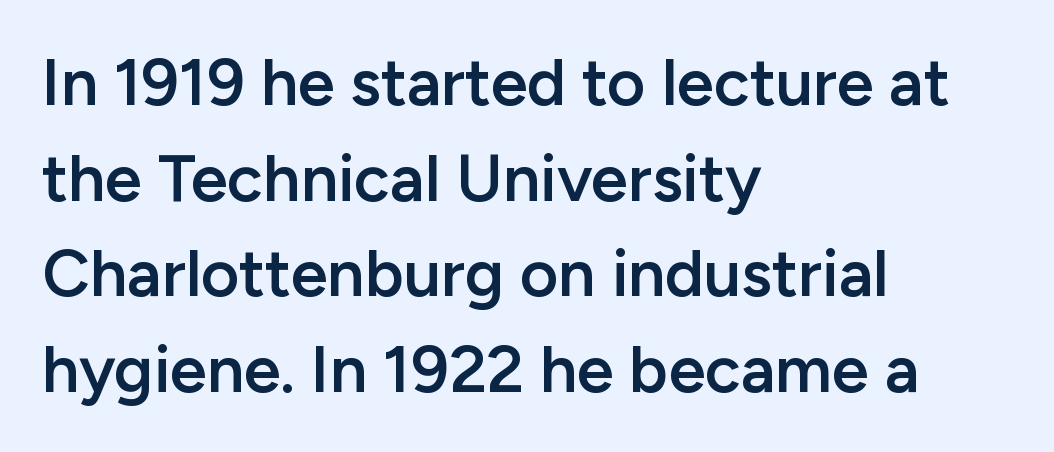
{"serif": "no", "italic": "no", "bold": "semi", "weight": "semibold", "width": "normal", "stroke_contrast": "low", "x_height": "medium", "monospaced": "no", "underline": "no", "align": "left", "line_spacing": "normal", "line_spacing_ratio": 1.45, "letter_spacing": "normal", "letter_spacing_em": 0.0, "glyph_px": 66}
